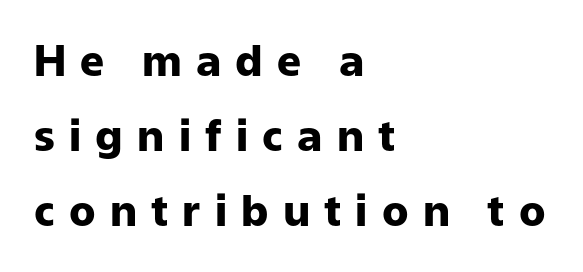
The image shows 43 px heavy sans-serif type, upright; set left-aligned, line spacing 1.75x, unusually wide letter spacing (+0.33 em), not underlined; low stroke contrast and a medium x-height.
